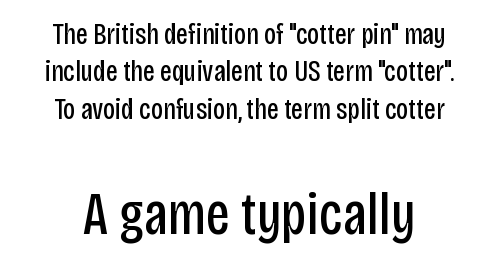
The image shows 61 px regular-weight, condensed sans-serif type, upright; set centered, normal line spacing (1.25x), normal letter spacing, not underlined; the second (bottom) block is 2.03x larger; low stroke contrast and a large x-height.
